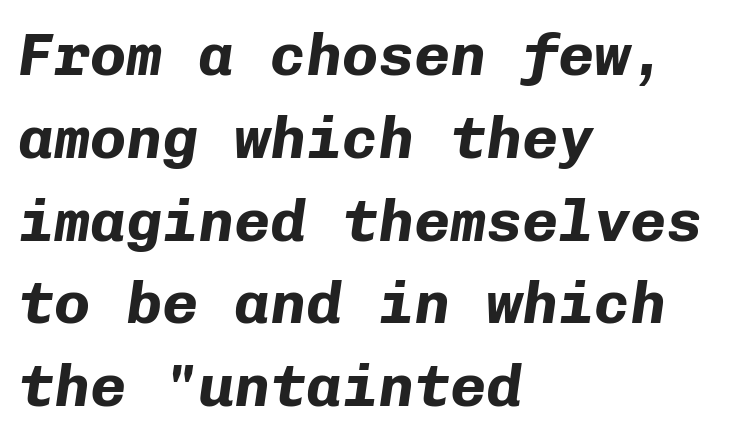
Q: Is the text bold? A: Yes.
Q: Is the text italic (slanted)? A: Yes, it leans right by about 8 degrees.
Q: Is the text underlined? A: No.
Q: How is the paragraph aligned? A: Left-aligned.
Q: Is the spacing between letters normal or unusually wide? A: Normal.
Q: Is the spacing between lines tight, normal or loose? A: Normal.
Q: Width (condensed, normal, or wide)? A: Normal.
Q: Stroke contrast? A: Low.
Q: x-height? A: Medium.
Q: Monospaced? A: Yes.
